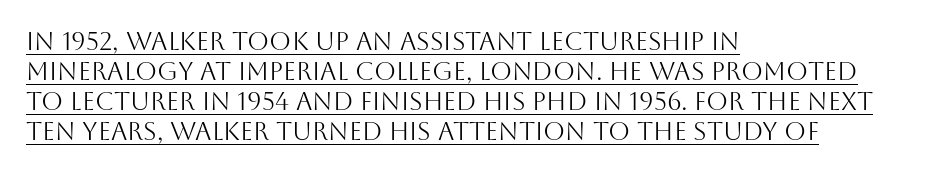
The image shows 25 px text type, upright; set left-aligned, line spacing 1.2x, normal letter spacing, underlined.
